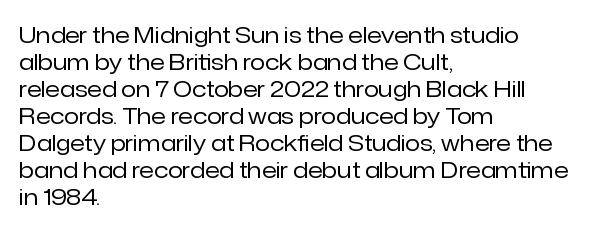
Q: Is the text bold? A: No.
Q: Is the text italic (slanted)? A: No, it is upright.
Q: Is the text underlined? A: No.
Q: How is the paragraph aligned? A: Left-aligned.
Q: Is the spacing between letters normal or unusually wide? A: Normal.
